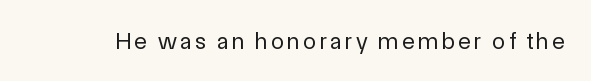
Only glyphs here, with clear space below each row. Posture: upright roman. The font is comparable to plain body text, perhaps lighter.
